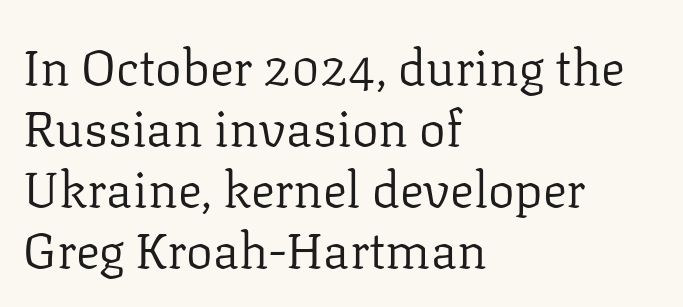
The image shows 50 px regular-weight serif type, upright; set left-aligned, line spacing 1.22x, normal letter spacing, not underlined; low stroke contrast and a medium x-height.
